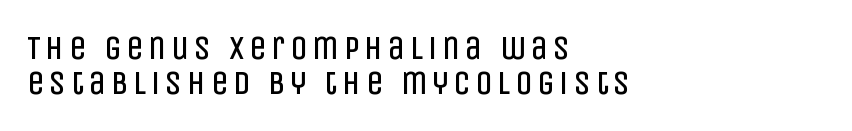
Rendered with straight, roman letterforms. Every row of glyphs begins at an identical x-position on the left. Each stroke keeps to a modest, everyday thickness or less. Very little white space separates one row of letters from the next. You could not count columns in this text — the font is proportionally spaced. The space directly below the letters is spotless.
